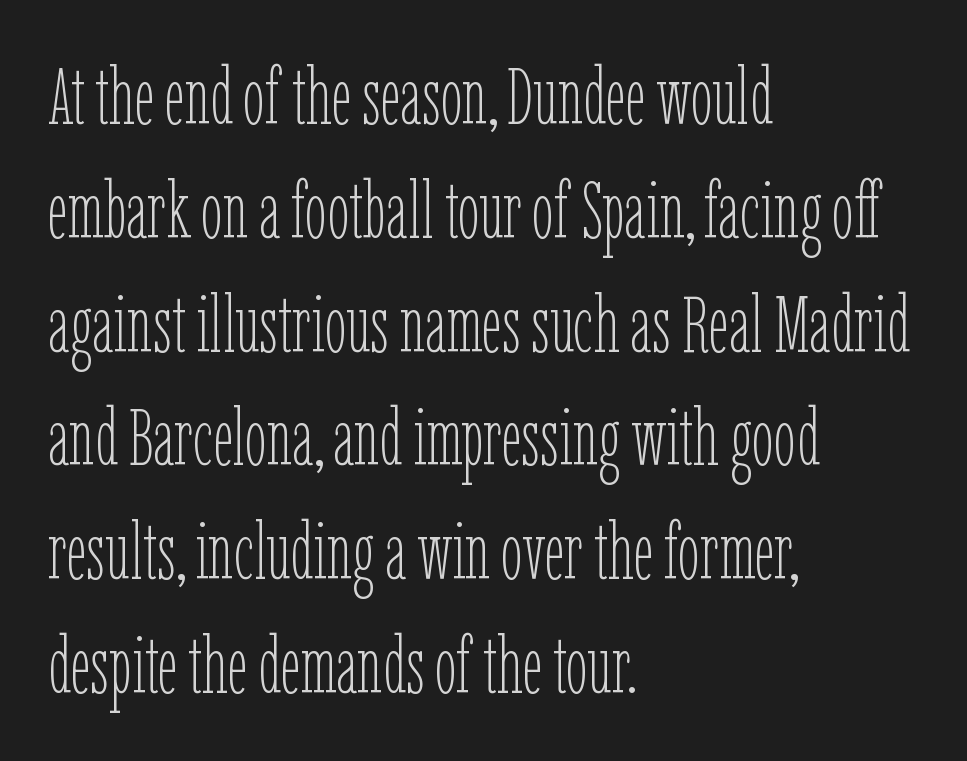
{"italic": "no", "bold": "no", "weight": "thin", "width": "condensed", "stroke_contrast": "low", "x_height": "medium", "monospaced": "no", "underline": "no", "align": "left", "line_spacing": "normal", "line_spacing_ratio": 1.44, "letter_spacing": "normal", "letter_spacing_em": 0.0, "glyph_px": 79}
